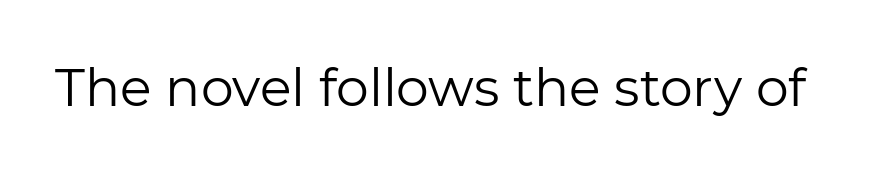
Ascenders rise straight up at ninety degrees. Check the space under the baseline: it is left empty. What stands out about the letter spacing? Nothing — it is the standard amount. The designer went with a sans here, leaving each stem footless.
